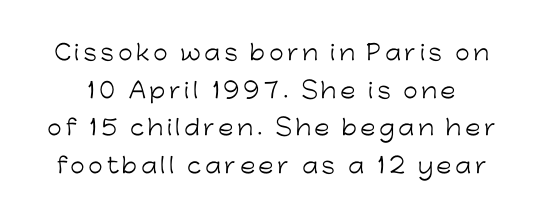
{"italic": "no", "bold": "no", "underline": "no", "line_spacing_ratio": 1.79, "glyph_px": 21}
